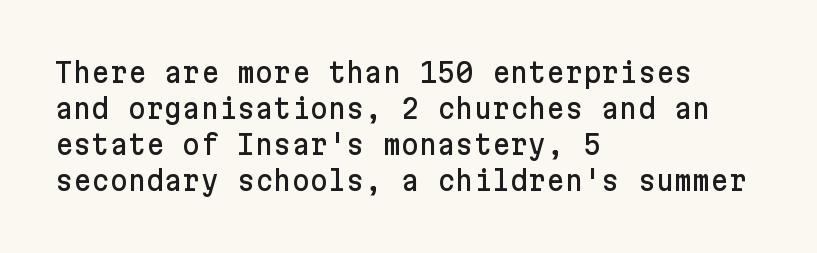
{"serif": "no", "italic": "no", "width": "normal", "stroke_contrast": "low", "x_height": "medium", "underline": "no", "align": "left", "line_spacing": "normal", "line_spacing_ratio": 1.29, "letter_spacing": "normal", "letter_spacing_em": 0.0, "glyph_px": 28}
